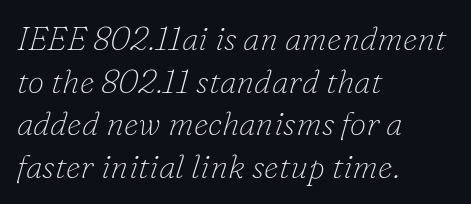
{"serif": "yes", "italic": "yes", "lean": "right", "slant_degrees": 16, "bold": "no", "weight": "thin", "width": "normal", "stroke_contrast": "low", "x_height": "small", "monospaced": "no", "underline": "no", "align": "left", "line_spacing": "normal", "line_spacing_ratio": 1.29, "letter_spacing": "normal", "letter_spacing_em": 0.0, "glyph_px": 33}
